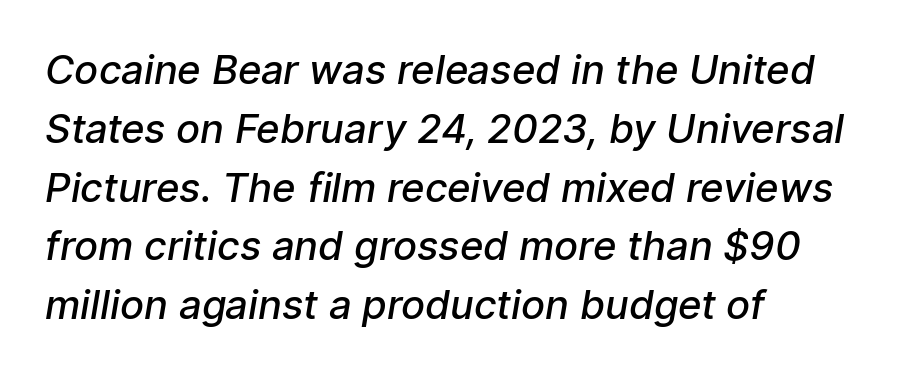
The image shows 40 px semibold sans-serif type; set left-aligned, normal line spacing (1.47x), normal letter spacing, not underlined; low stroke contrast and a medium x-height.
